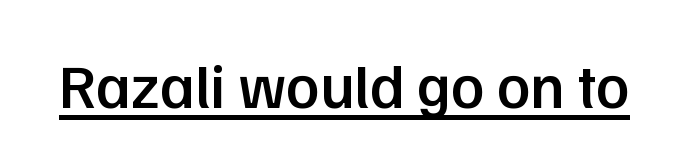
{"serif": "no", "italic": "no", "bold": "semi", "weight": "semibold", "width": "normal", "stroke_contrast": "low", "x_height": "medium", "monospaced": "no", "underline": "yes", "letter_spacing": "normal", "letter_spacing_em": 0.0, "glyph_px": 62}
